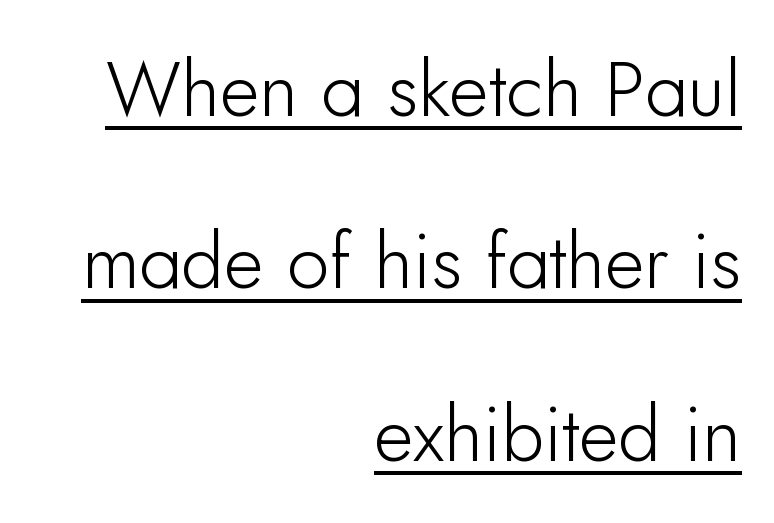
Horizontal alignment here is rightward, an uncommon choice for prose. A typesetter would call this leading open, well beyond the default. The type is set solid horizontally, with unmodified tracking. This sample carries an underscore along the baseline area. The rendering uses natural spacing where letterforms have individual widths. This is the regular roman posture of the typeface.
